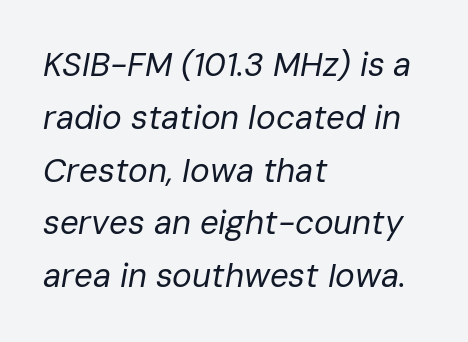
Q: Is the text bold? A: No.
Q: Is the text italic (slanted)? A: Yes, it leans right by about 10 degrees.
Q: Is the text underlined? A: No.
Q: How is the paragraph aligned? A: Left-aligned.
Q: Is the spacing between letters normal or unusually wide? A: Normal.
Q: Is the spacing between lines tight, normal or loose? A: Normal.
Q: Width (condensed, normal, or wide)? A: Normal.
Q: Stroke contrast? A: Low.
Q: x-height? A: Medium.
Q: Monospaced? A: No.
